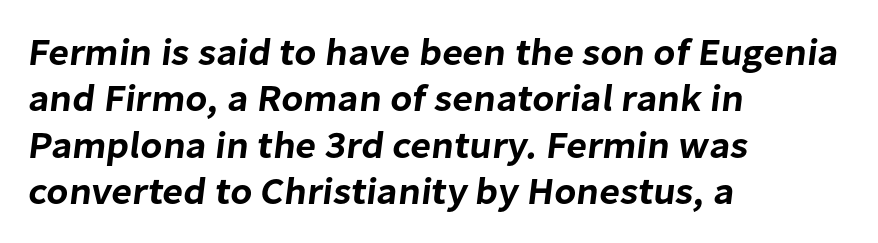
A typesetter would call this zero additional tracking. Do the characters align in a grid? No, the font is proportional. This is sans-serif lettering, the kind often seen on screens and signage. The rag falls on the right side of this text block.
